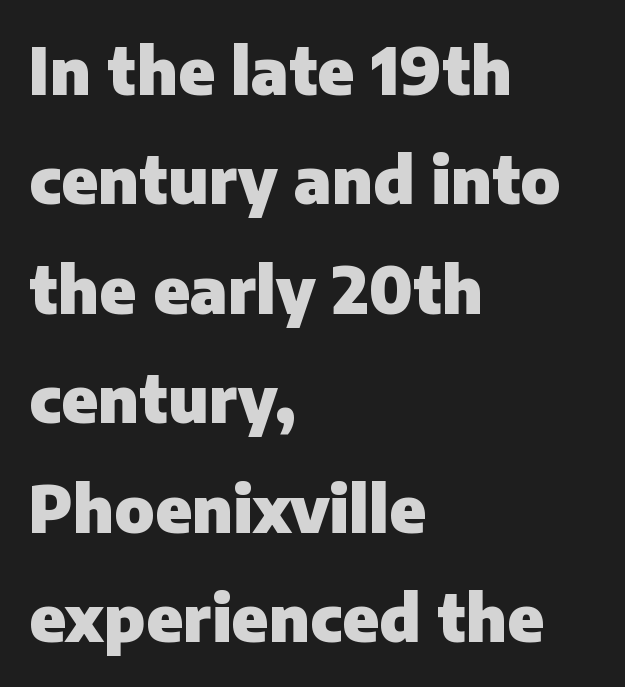
Q: Is the text bold? A: Yes.
Q: Is the text italic (slanted)? A: No, it is upright.
Q: Is the typeface a serif or a sans-serif typeface? A: Sans-serif.
Q: Is the text underlined? A: No.
Q: How is the paragraph aligned? A: Left-aligned.
Q: Is the spacing between letters normal or unusually wide? A: Normal.
Q: Width (condensed, normal, or wide)? A: Normal.
Q: Stroke contrast? A: Low.
Q: x-height? A: Medium.
Q: Monospaced? A: No.
